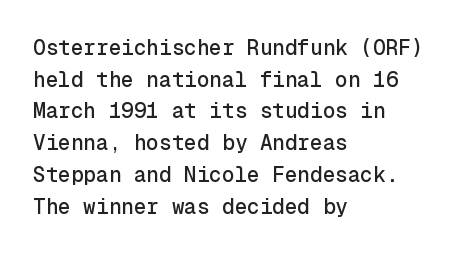
Q: Is the text italic (slanted)? A: No, it is upright.
Q: Is the text underlined? A: No.
Q: How is the paragraph aligned? A: Left-aligned.
Q: Is the spacing between letters normal or unusually wide? A: Normal.
Q: Is the spacing between lines tight, normal or loose? A: Normal.
